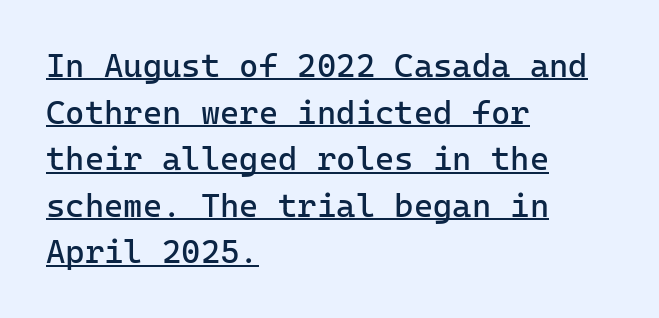
The passage shown has conventional tracking throughout. The space between consecutive lines is moderate. Line starts are locked; line ends wander. Do the letters lean? They stand straight. Type style note: lacks serifs.
